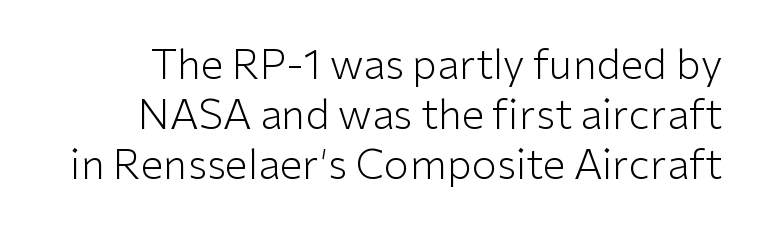
The image shows 41 px light sans-serif type, upright; set line spacing 1.22x, normal letter spacing, not underlined; low stroke contrast and a medium x-height.
